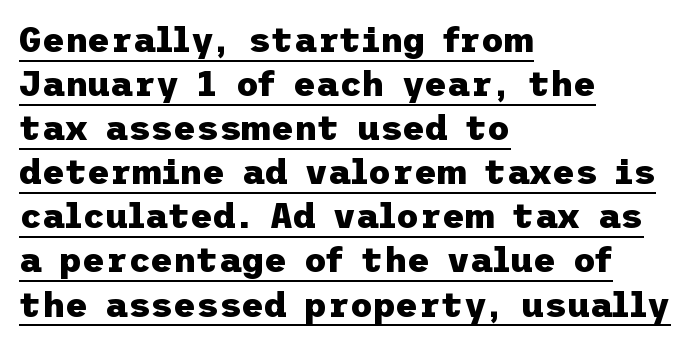
The sample has been set heavy, in full bold. Which margin do the lines hug? The left one — the right edge is uneven. This sample keeps an unexceptional amount of space between lines. Spacing between characters is what you'd get straight out of the box. Typographically, this falls in the sans-serif category. A typesetter would mark this as roman, not italic.
